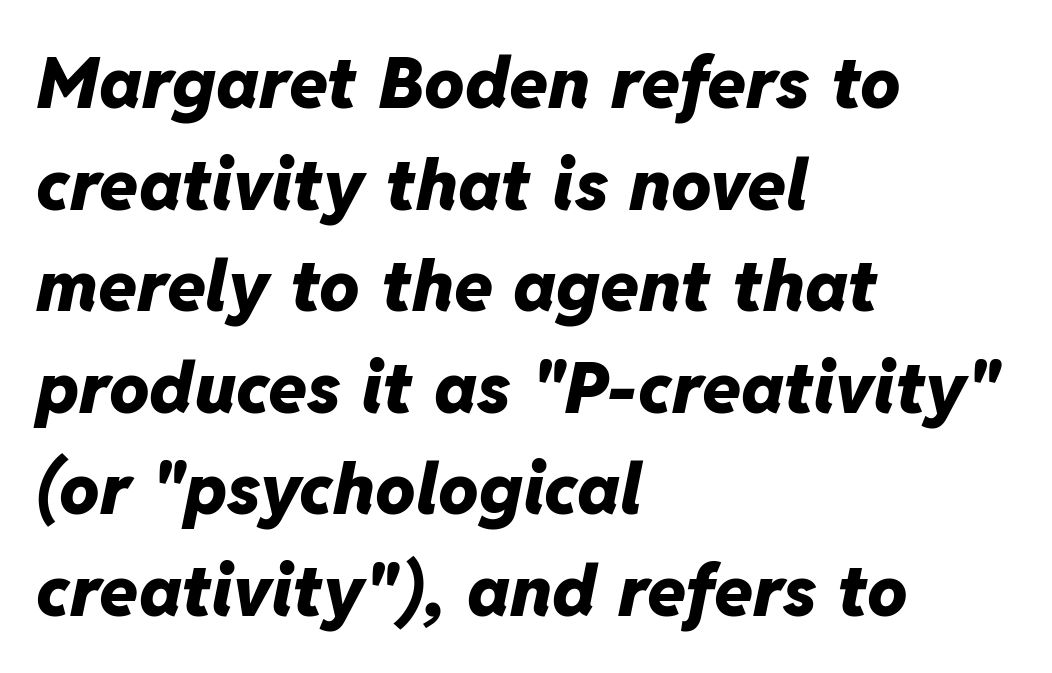
The image shows 71 px heavy type, italic (leaning right); set left-aligned, normal line spacing (1.43x), normal letter spacing, not underlined; low stroke contrast and a medium x-height.
